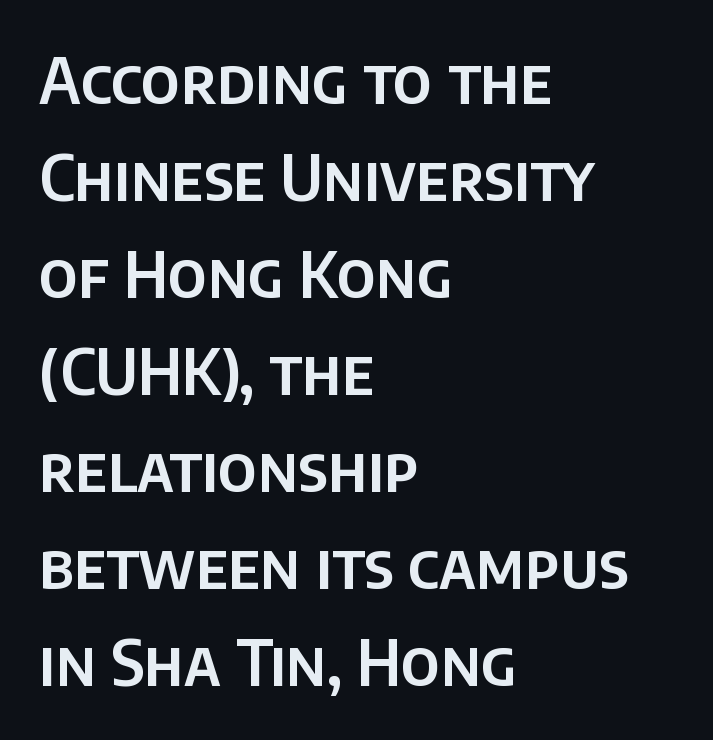
{"serif": "no", "italic": "no", "width": "normal", "stroke_contrast": "low", "x_height": "large", "monospaced": "no", "underline": "no", "align": "left", "line_spacing": "normal", "line_spacing_ratio": 1.54, "letter_spacing": "normal", "letter_spacing_em": 0.0, "glyph_px": 63}
